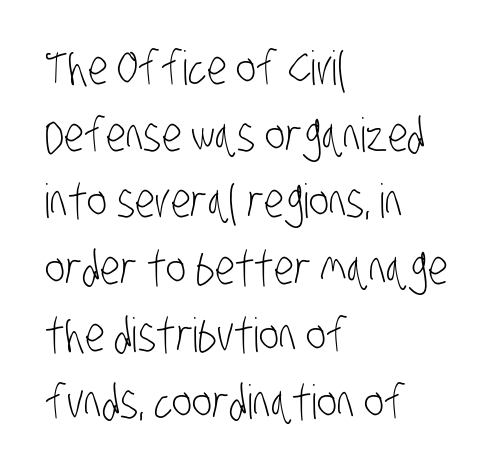
Each line starts at the same left margin while the right side varies. Character widths vary here, with narrow letters taking less room than wide ones. Nothing unusual about the tracking: characters are spaced as the font intends. The space beneath each line is pristine and unruled. Is this a heavy cut? Hardly; it is regular or lighter.
